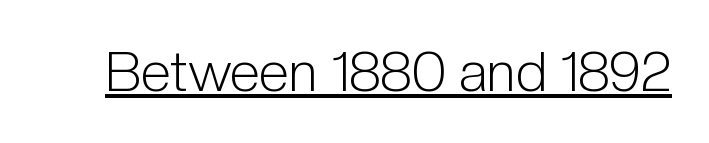
The image shows 55 px light, condensed sans-serif type, upright; set normal letter spacing, underlined; low stroke contrast and a medium x-height.
